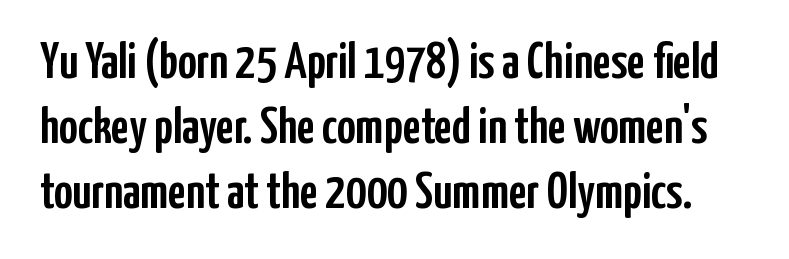
Q: Is the text italic (slanted)? A: No, it is upright.
Q: Is the typeface a serif or a sans-serif typeface? A: Sans-serif.
Q: Is the text underlined? A: No.
Q: Is the spacing between letters normal or unusually wide? A: Normal.
Q: Is the spacing between lines tight, normal or loose? A: Normal.
Q: Width (condensed, normal, or wide)? A: Condensed.
Q: Stroke contrast? A: Low.
Q: x-height? A: Medium.
Q: Monospaced? A: No.
